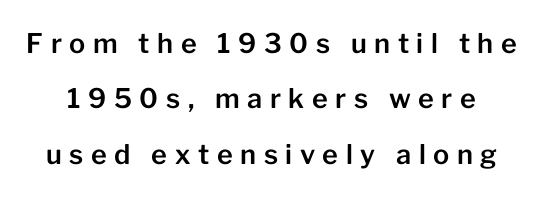
Words appear elongated and porous because spacing is wide. The vertical gap from one line to the next is large. The area under the type is left untouched. A roman cut, with each character standing at attention.
